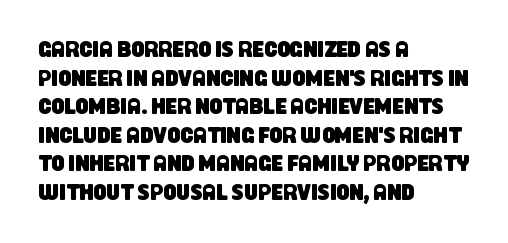
The image shows 23 px text type; set left-aligned, line spacing 1.24x, normal letter spacing, not underlined.
